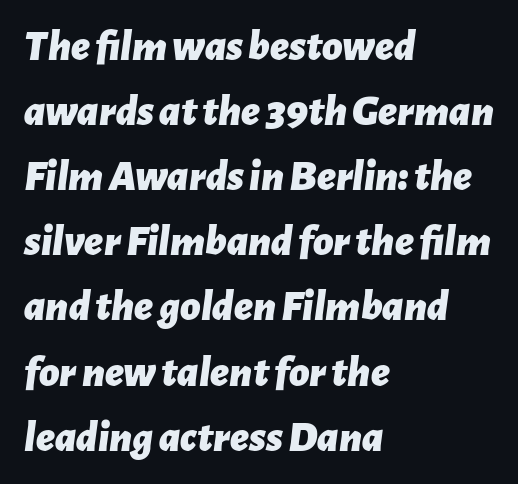
Compared with typical body copy, the letter spacing here is the same. The gap between lines stays unmarked. When letters slant like this, we call the style italic. Pretty heavy lettering here — definitely bold. Interline gaps are of average width in this sample.
